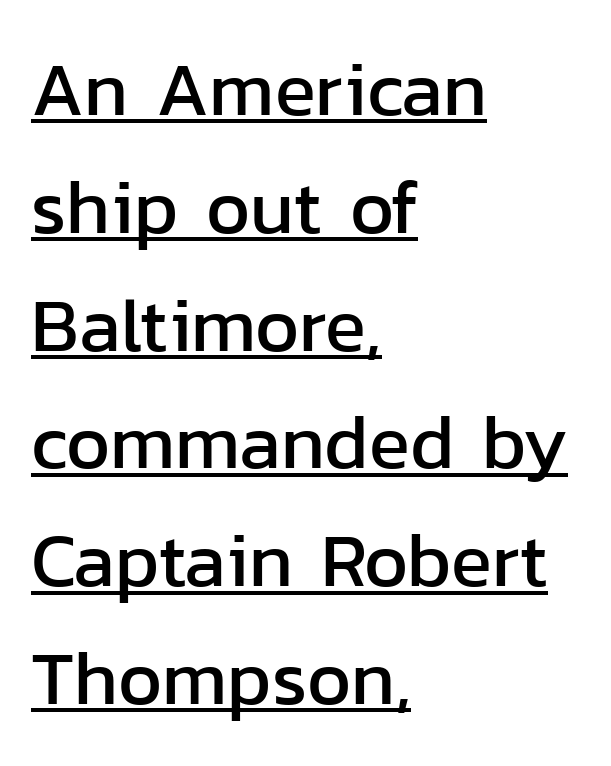
{"serif": "no", "italic": "no", "width": "normal", "stroke_contrast": "low", "x_height": "medium", "monospaced": "no", "underline": "yes", "align": "left", "line_spacing": "normal", "line_spacing_ratio": 1.55, "letter_spacing": "normal", "letter_spacing_em": 0.0, "glyph_px": 76}
